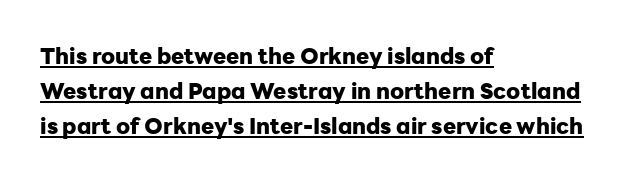
The image shows 22 px bold type, upright; set left-aligned, normal line spacing (1.58x), normal letter spacing, underlined.
